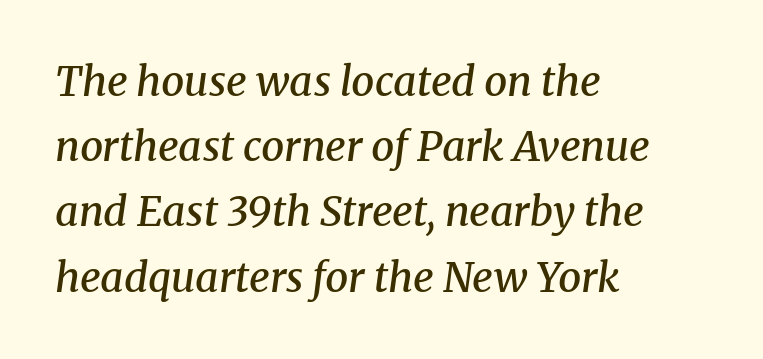
The image shows 41 px semibold serif type, italic (leaning right); set left-aligned, normal line spacing (1.59x), normal letter spacing, not underlined; medium stroke contrast and a medium x-height.
